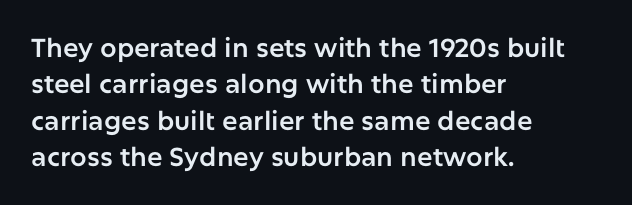
The image shows 26 px text type, upright; set left-aligned, normal line spacing (1.4x), normal letter spacing, not underlined.
